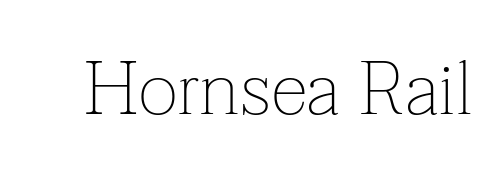
The image shows 75 px thin serif type, upright; set normal letter spacing, not underlined; low stroke contrast and a medium x-height.
